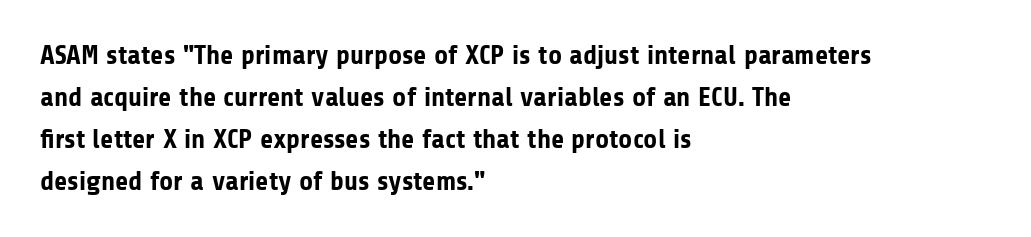
The face used here has the dense, thick strokes of a bold. Students, observe: this is what conventionally led text looks like. Notice how the stems are strictly vertical — no italics here. The setting favours the left margin, as ordinary paragraphs usually do.
